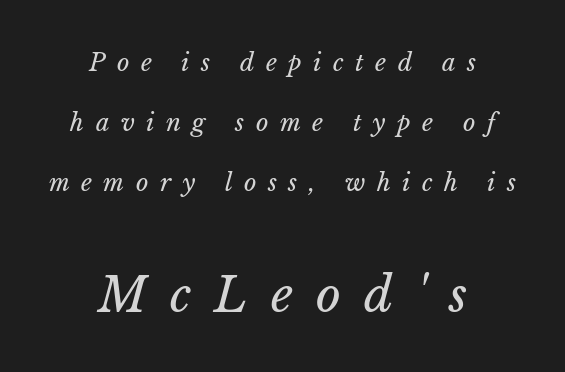
The image shows 48 px regular-weight type; set centered, loose line spacing (2.49x), unusually wide letter spacing (+0.48 em), not underlined; the second (bottom) block is 2.0x larger; low stroke contrast and a medium x-height.
